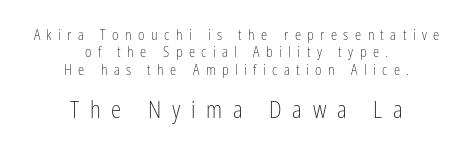
The passage shown is not bold in any degree. The block sitting lower on the canvas is the one with enlarged characters. Where is the straight margin? There isn't one; the lines are centered. The zone under the glyphs is completely vacant. Quick note: interline space is typical. Quick note: not italic, upright.
